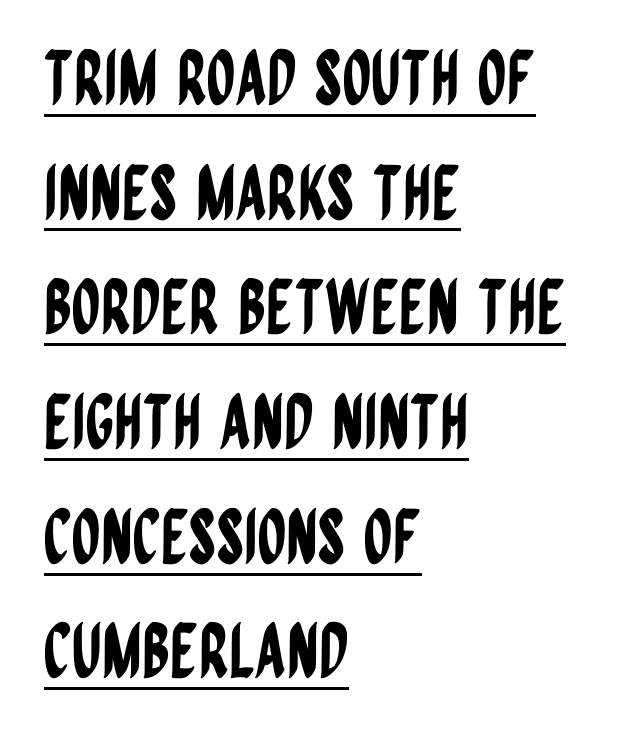
{"serif": "no", "italic": "no", "width": "condensed", "stroke_contrast": "low", "x_height": "large", "monospaced": "no", "underline": "yes", "align": "left", "line_spacing": "normal", "line_spacing_ratio": 1.55, "letter_spacing": "normal", "letter_spacing_em": 0.0, "glyph_px": 74}
